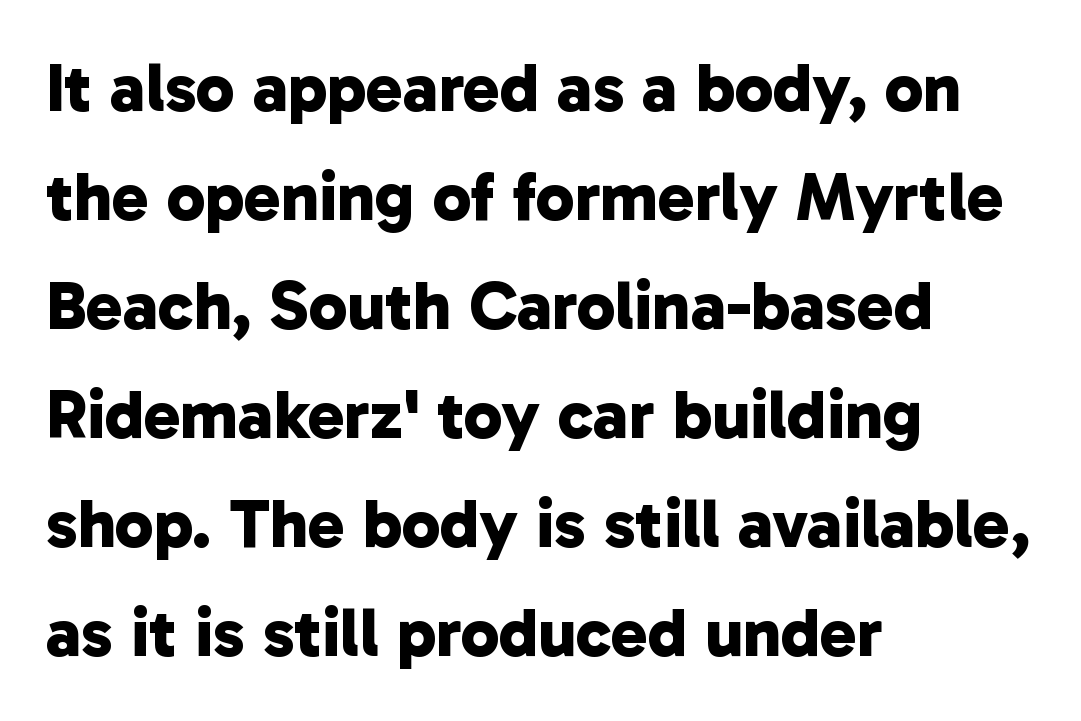
{"serif": "no", "bold": "yes", "weight": "bold", "width": "normal", "stroke_contrast": "low", "x_height": "medium", "monospaced": "no", "underline": "no", "align": "left", "line_spacing": "normal", "line_spacing_ratio": 1.58, "letter_spacing": "normal", "letter_spacing_em": 0.0, "glyph_px": 69}
